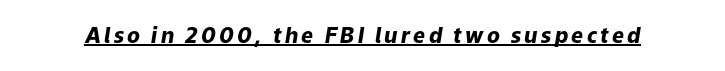
{"italic": "yes", "lean": "right", "slant_degrees": 9, "bold": "yes", "underline": "yes", "glyph_px": 21}
